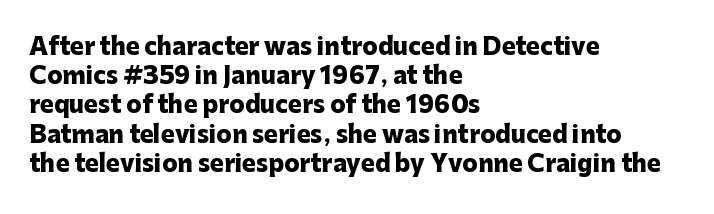
The image shows 23 px bold type, upright; set left-aligned, normal line spacing (1.27x), normal letter spacing, not underlined.
